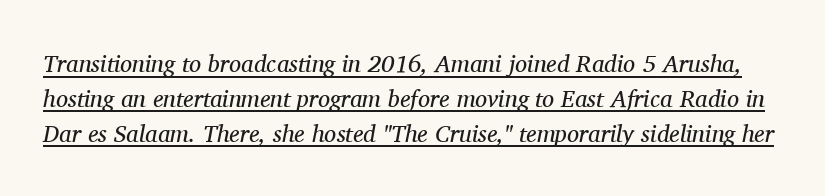
{"italic": "yes", "lean": "right", "slant_degrees": 11, "bold": "no", "underline": "yes", "line_spacing": "normal", "line_spacing_ratio": 1.45, "letter_spacing": "normal", "letter_spacing_em": 0.0, "glyph_px": 24}
